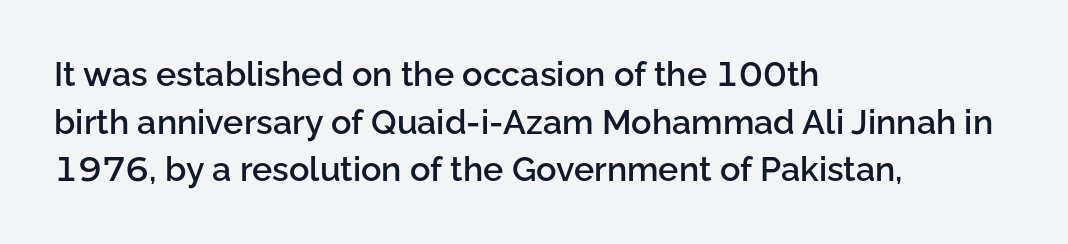
{"serif": "no", "italic": "no", "bold": "semi", "weight": "semibold", "width": "normal", "stroke_contrast": "low", "x_height": "medium", "monospaced": "no", "underline": "no", "align": "left", "line_spacing": "normal", "line_spacing_ratio": 1.4, "letter_spacing": "normal", "letter_spacing_em": 0.0, "glyph_px": 34}
